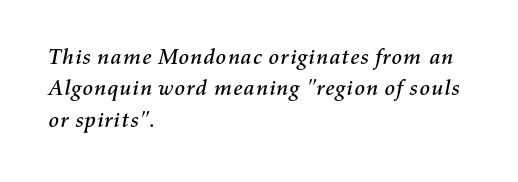
The image shows 22 px text type, italic (leaning right); set left-aligned, normal line spacing (1.43x), normal letter spacing, not underlined.
